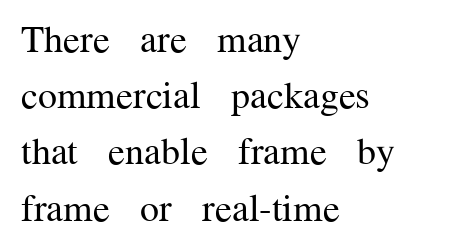
The image shows 38 px regular-weight serif type, upright; set left-aligned, normal line spacing (1.48x), normal letter spacing, not underlined; medium stroke contrast and a medium x-height.
